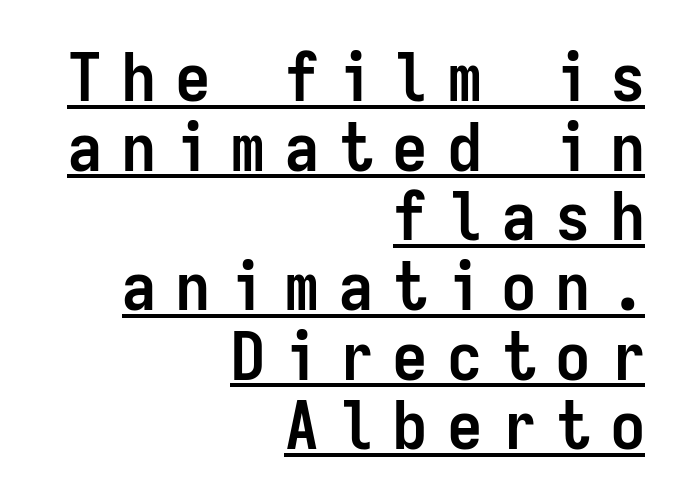
This sample has the even, mechanical cadence of fixed-width lettering. These characters rest on top of a visible drawn line. The passage shown stacks its lines with hardly any gap. You could only call the tracking loose — the letters float apart.
